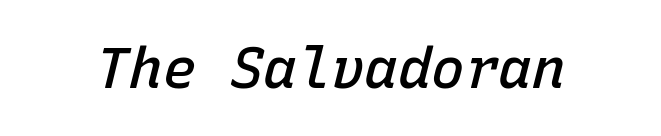
The face used here is monospaced, like something from a code editor. Glance below the letters and you will spot only blank space. The letters are semibold — heavier than regular but short of a full bold. Slanted lettering throughout. Observe the ordinary spacing: letters are neighbours, not strangers.
